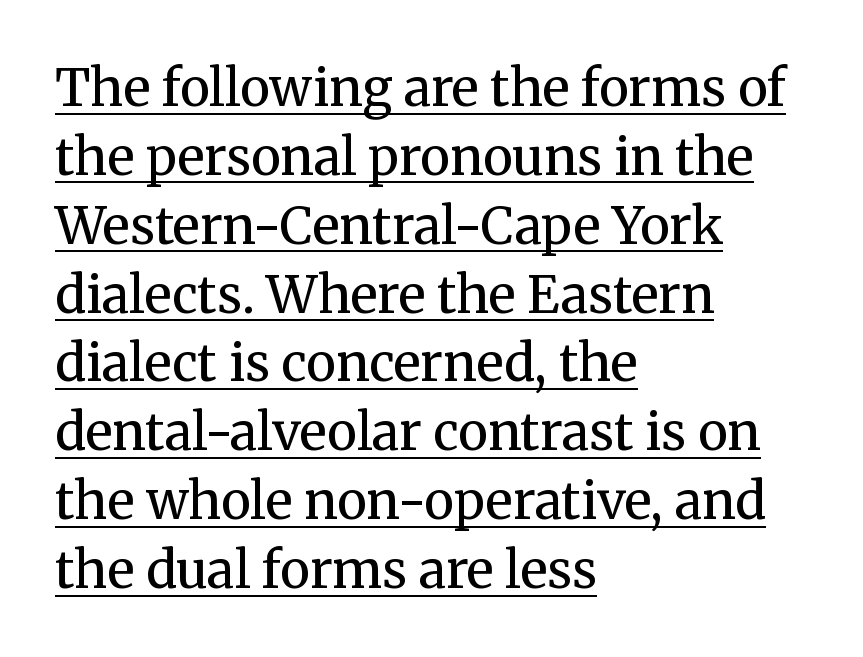
{"serif": "yes", "italic": "no", "bold": "no", "weight": "regular", "width": "normal", "stroke_contrast": "medium", "x_height": "medium", "monospaced": "no", "underline": "yes", "align": "left", "line_spacing": "normal", "line_spacing_ratio": 1.35, "letter_spacing": "normal", "letter_spacing_em": 0.0, "glyph_px": 51}
